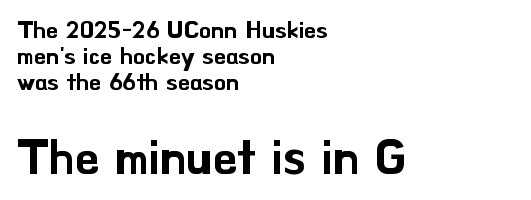
Q: Is the text italic (slanted)? A: No, it is upright.
Q: Is the typeface a serif or a sans-serif typeface? A: Sans-serif.
Q: Is the text underlined? A: No.
Q: How is the paragraph aligned? A: Left-aligned.
Q: Is the spacing between letters normal or unusually wide? A: Normal.
Q: Is the spacing between lines tight, normal or loose? A: Tight.
Q: Which block of text is set in a larger size, the first (top) or the second (bottom)? A: The second (bottom) one.
Q: Width (condensed, normal, or wide)? A: Normal.
Q: Stroke contrast? A: Low.
Q: x-height? A: Small.
Q: Monospaced? A: No.
